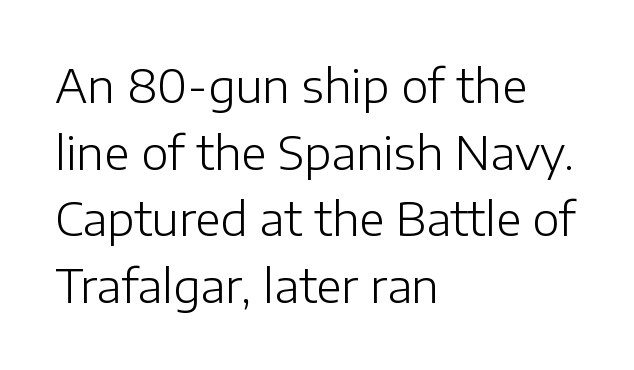
Q: Is the text bold? A: No.
Q: Is the text italic (slanted)? A: No, it is upright.
Q: Is the typeface a serif or a sans-serif typeface? A: Sans-serif.
Q: Is the text underlined? A: No.
Q: How is the paragraph aligned? A: Left-aligned.
Q: Is the spacing between letters normal or unusually wide? A: Normal.
Q: Is the spacing between lines tight, normal or loose? A: Normal.
Q: Width (condensed, normal, or wide)? A: Normal.
Q: Stroke contrast? A: Low.
Q: x-height? A: Medium.
Q: Monospaced? A: No.
